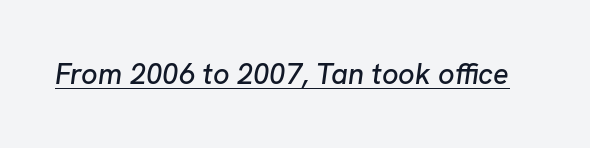
Q: Is the text italic (slanted)? A: Yes, it leans right by about 8 degrees.
Q: Is the text underlined? A: Yes.
Q: Is the spacing between letters normal or unusually wide? A: Normal.
Q: Width (condensed, normal, or wide)? A: Normal.
Q: Stroke contrast? A: Low.
Q: x-height? A: Medium.
Q: Monospaced? A: No.
